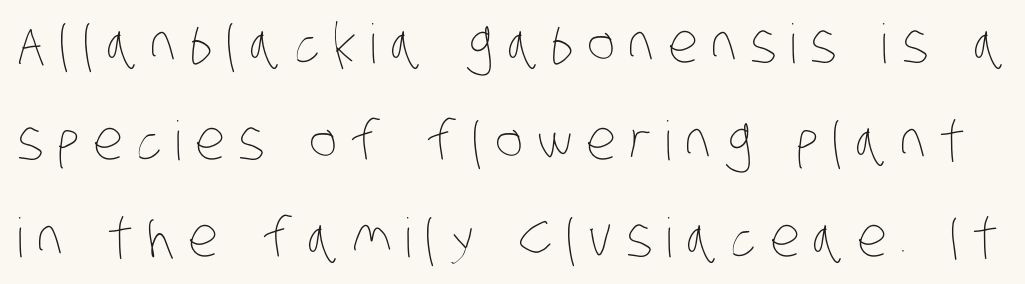
Q: Is the text bold? A: No.
Q: Is the text underlined? A: No.
Q: Is the spacing between letters normal or unusually wide? A: Unusually wide.
Q: Width (condensed, normal, or wide)? A: Condensed.
Q: Stroke contrast? A: Low.
Q: x-height? A: Large.
Q: Monospaced? A: No.
